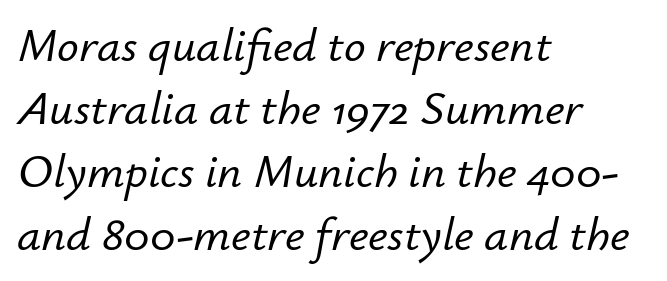
This sample keeps an unexceptional amount of space between lines. A typesetter would call this proportional, since set widths differ per character. Standard letterfit; no display-style spreading of the glyphs. Typeset ragged right — the left edge is the straight one.
